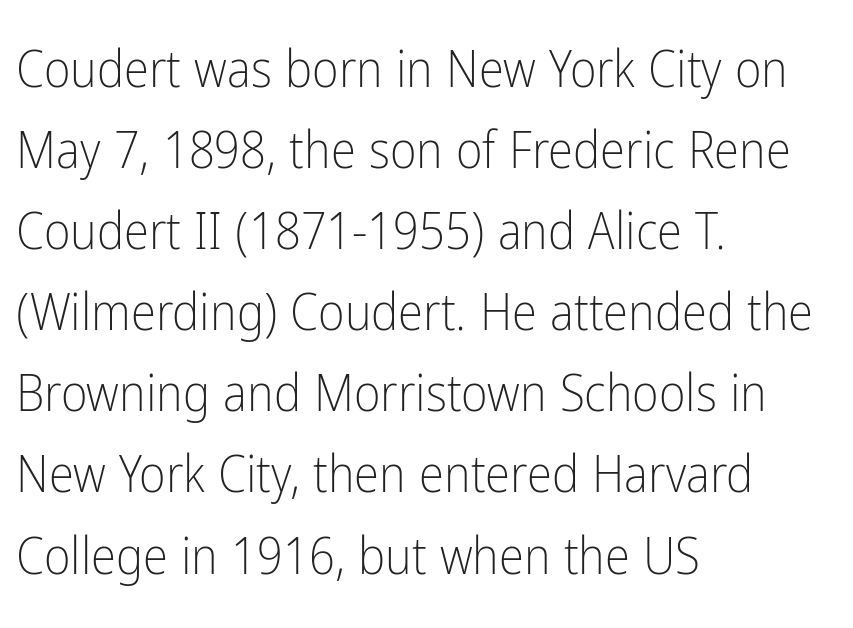
The image shows 51 px light, condensed sans-serif type, upright; set left-aligned, normal line spacing (1.59x), normal letter spacing, not underlined; low stroke contrast and a medium x-height.
